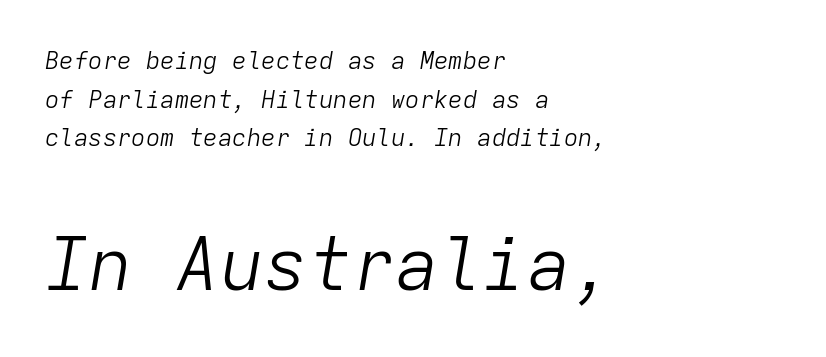
The image shows 73 px light type, italic (leaning right), monospaced; set left-aligned, normal line spacing (1.61x), normal letter spacing, not underlined; the second (bottom) block is 3.04x larger; low stroke contrast and a medium x-height.
